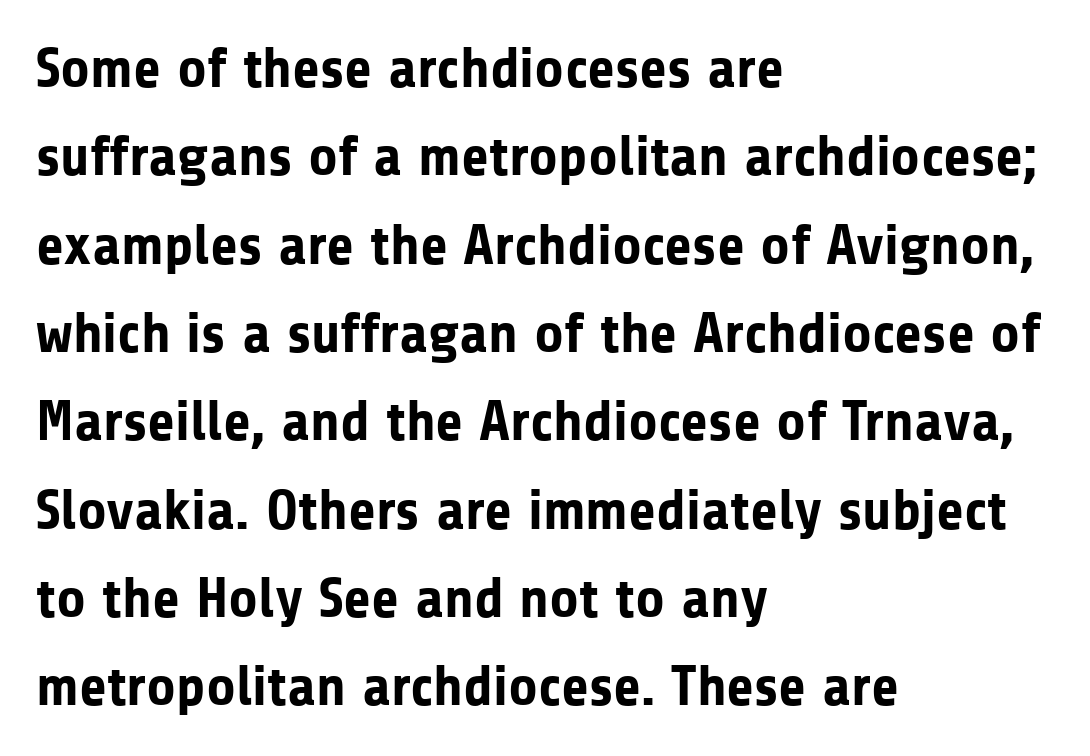
Type without underlining. This is the regular roman posture of the typeface. The line texture is even and compact thanks to regular tracking. Spacing verdict: proportional, widths tailored to each character.
